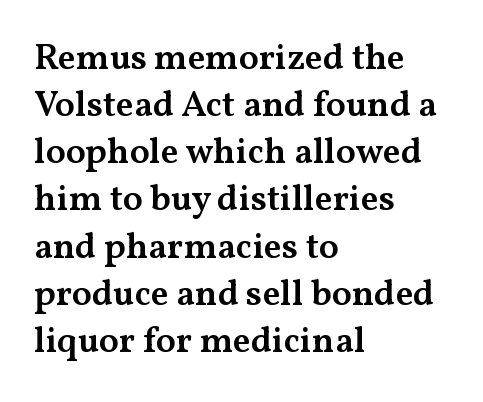
Q: Is the text bold? A: Semi-bold.
Q: Is the text italic (slanted)? A: No, it is upright.
Q: Is the typeface a serif or a sans-serif typeface? A: Serif.
Q: Is the text underlined? A: No.
Q: How is the paragraph aligned? A: Left-aligned.
Q: Is the spacing between letters normal or unusually wide? A: Normal.
Q: Is the spacing between lines tight, normal or loose? A: Normal.
Q: Width (condensed, normal, or wide)? A: Wide.
Q: Stroke contrast? A: Medium.
Q: x-height? A: Medium.
Q: Monospaced? A: No.
